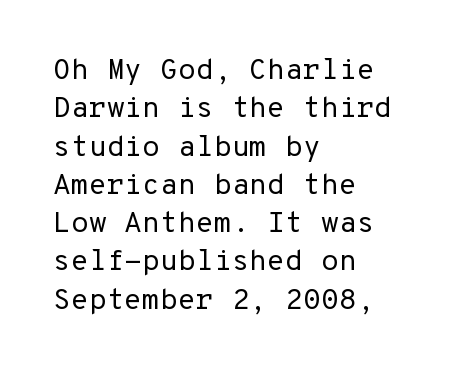
Q: Is the text bold? A: No.
Q: Is the text italic (slanted)? A: No, it is upright.
Q: Is the typeface a serif or a sans-serif typeface? A: Sans-serif.
Q: Is the text underlined? A: No.
Q: How is the paragraph aligned? A: Left-aligned.
Q: Is the spacing between letters normal or unusually wide? A: Normal.
Q: Is the spacing between lines tight, normal or loose? A: Normal.
Q: Width (condensed, normal, or wide)? A: Normal.
Q: Stroke contrast? A: Low.
Q: x-height? A: Medium.
